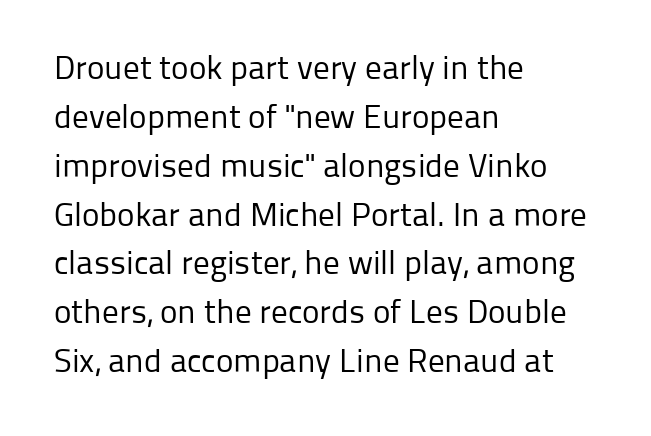
Observe the absence of serifs on each vertical stroke in this sample. Think of a printed novel: that variable character pitch is what you see here. The lines are quadded left. Here the glyphs are tracked normally, forming tight word shapes. Caption: face not bold, strokes unweighted.
